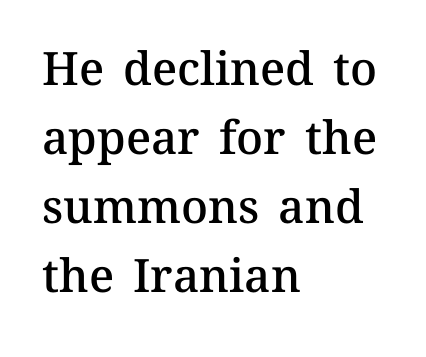
{"italic": "no", "bold": "semi", "weight": "semibold", "width": "normal", "stroke_contrast": "medium", "x_height": "medium", "monospaced": "no", "underline": "no", "align": "left", "line_spacing": "normal", "line_spacing_ratio": 1.5, "letter_spacing": "normal", "letter_spacing_em": 0.0, "glyph_px": 46}
